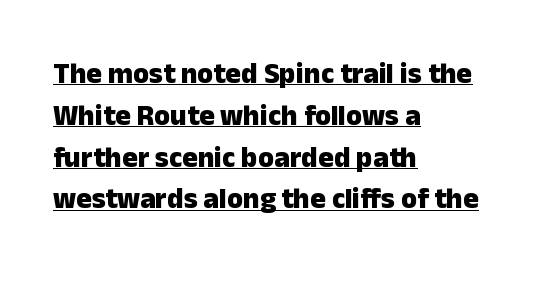
Note the varied advance widths — an 'i' is clearly narrower than an 'm'. Inter-character spacing is left at the font's built-in metrics. A typesetter would mark this as roman, not italic. These lines are composed in type without serifs. Line starts are locked; line ends wander.
